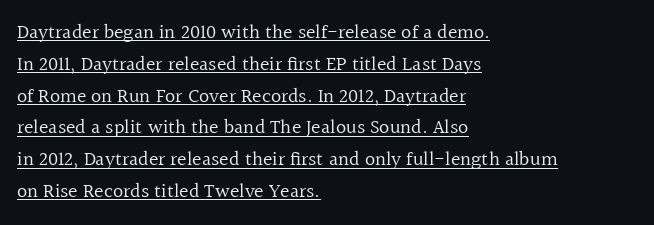
The image shows 20 px text type, upright; set left-aligned, normal line spacing (1.59x), normal letter spacing, underlined.
